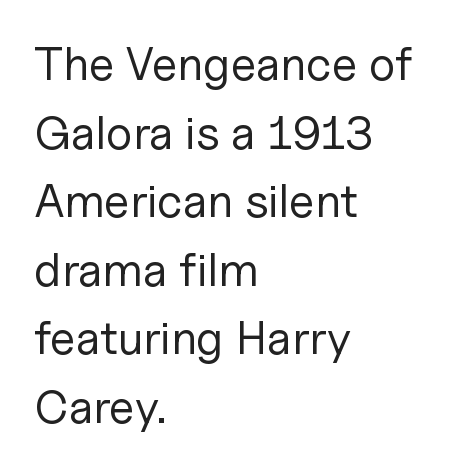
Q: Is the text bold? A: No.
Q: Is the text italic (slanted)? A: No, it is upright.
Q: Is the typeface a serif or a sans-serif typeface? A: Sans-serif.
Q: Is the text underlined? A: No.
Q: How is the paragraph aligned? A: Left-aligned.
Q: Is the spacing between letters normal or unusually wide? A: Normal.
Q: Is the spacing between lines tight, normal or loose? A: Normal.
Q: Width (condensed, normal, or wide)? A: Normal.
Q: Stroke contrast? A: Low.
Q: x-height? A: Medium.
Q: Monospaced? A: No.
